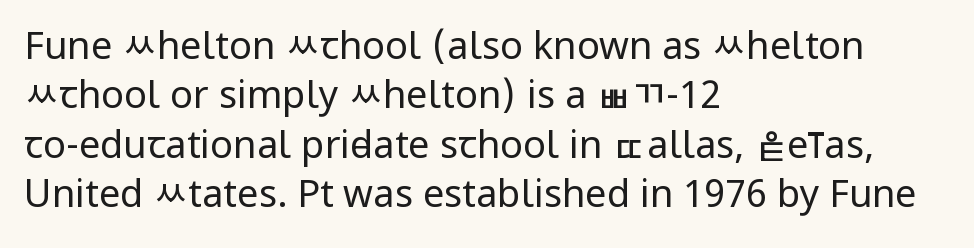
{"serif": "no", "italic": "no", "bold": "no", "weight": "regular", "width": "condensed", "stroke_contrast": "low", "x_height": "large", "monospaced": "no", "underline": "no", "align": "left", "line_spacing": "normal", "line_spacing_ratio": 1.3, "letter_spacing": "normal", "letter_spacing_em": 0.0, "glyph_px": 38}
